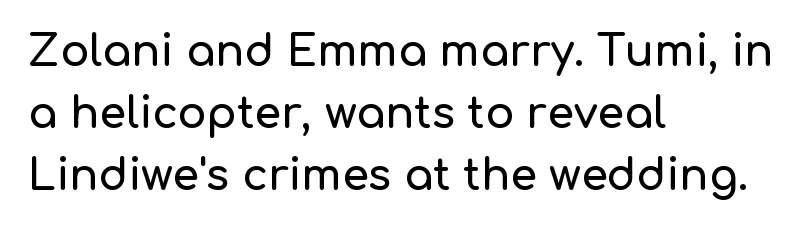
Students, observe: this is what conventionally led text looks like. Font category for this specimen: sans-serif. You can tell it's not italic because the verticals are truly vertical. The type is set solid horizontally, with unmodified tracking. The letters advance in unequal steps, a hallmark of proportional type. The zone under the glyphs is completely vacant.
